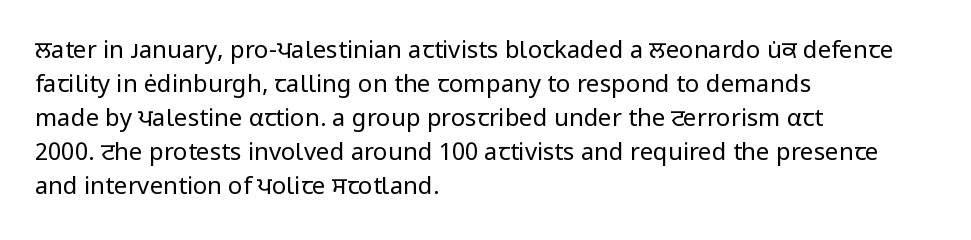
The image shows 24 px text type, upright; set left-aligned, normal line spacing (1.42x), normal letter spacing, not underlined.
